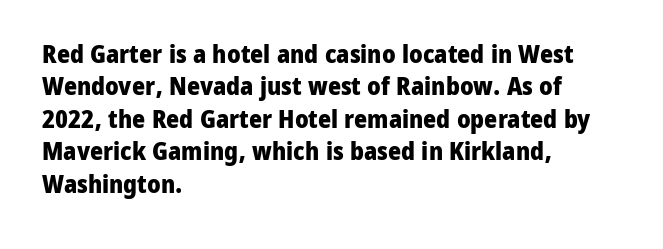
The image shows 25 px bold type, upright; set left-aligned, normal line spacing (1.3x), normal letter spacing, not underlined.
